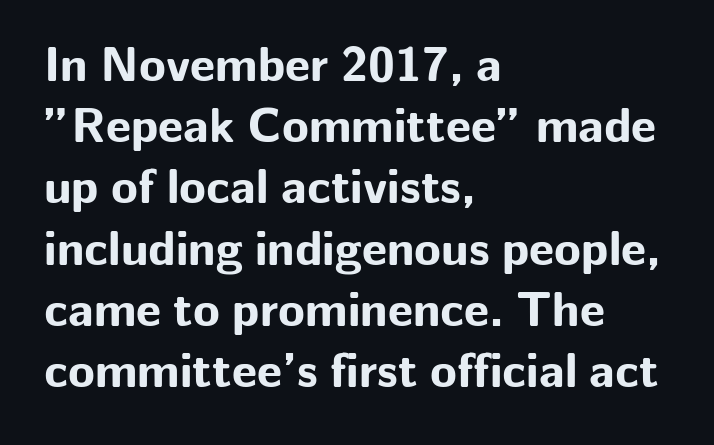
A typesetter would label this face a sans. The text block is weighted toward the left margin, trailing off unevenly rightward. Chunky letters — that's bold for sure. Note the varied advance widths — an 'i' is clearly narrower than an 'm'. This sample uses plain, unmodified letter spacing.
